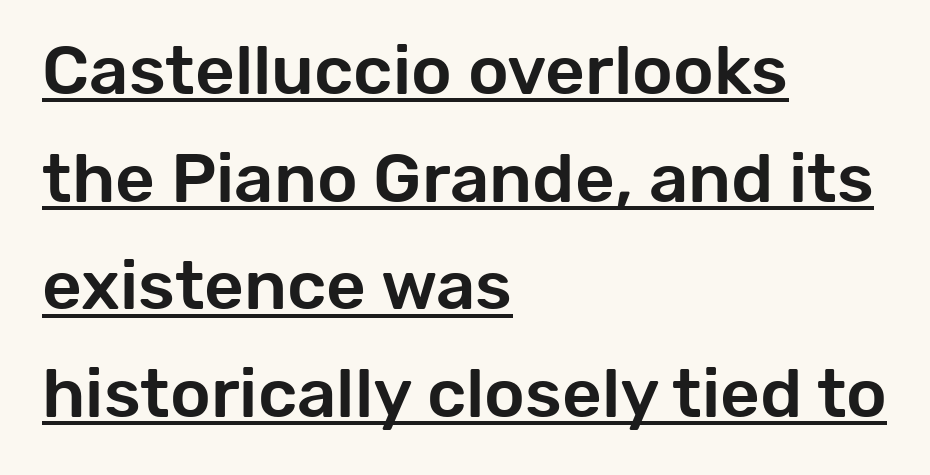
The image shows 69 px sans-serif type, upright; set left-aligned, normal line spacing (1.56x), normal letter spacing, underlined; low stroke contrast and a medium x-height.
